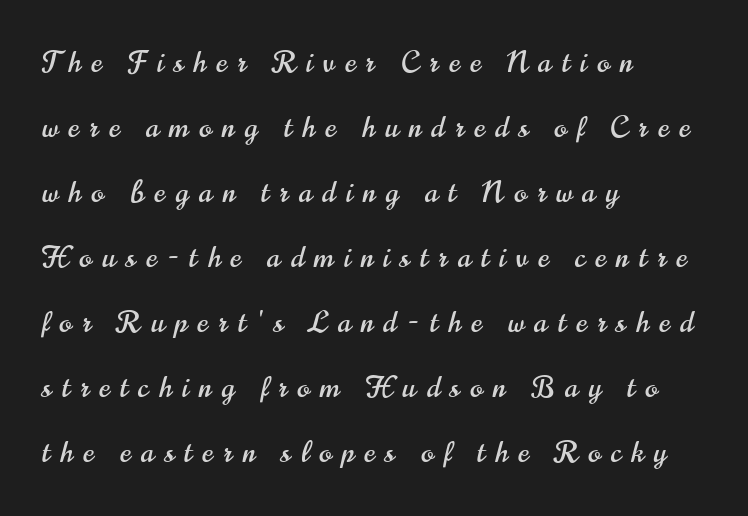
Q: Is the text italic (slanted)? A: Yes.
Q: Is the typeface a serif or a sans-serif typeface? A: Sans-serif.
Q: Is the text underlined? A: No.
Q: How is the paragraph aligned? A: Left-aligned.
Q: Is the spacing between letters normal or unusually wide? A: Unusually wide.
Q: Is the spacing between lines tight, normal or loose? A: Loose.
Q: Width (condensed, normal, or wide)? A: Condensed.
Q: Stroke contrast? A: High.
Q: x-height? A: Small.
Q: Monospaced? A: No.
